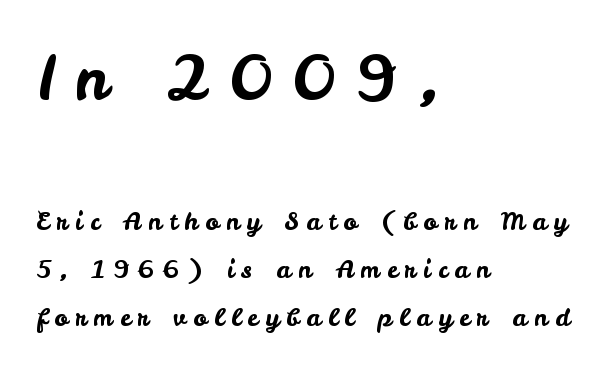
Q: Is the text italic (slanted)? A: Yes.
Q: Is the typeface a serif or a sans-serif typeface? A: Sans-serif.
Q: Is the text underlined? A: No.
Q: How is the paragraph aligned? A: Left-aligned.
Q: Is the spacing between letters normal or unusually wide? A: Unusually wide.
Q: Is the spacing between lines tight, normal or loose? A: Loose.
Q: Which block of text is set in a larger size, the first (top) or the second (bottom)? A: The first (top) one.
Q: Width (condensed, normal, or wide)? A: Normal.
Q: Stroke contrast? A: Low.
Q: x-height? A: Small.
Q: Monospaced? A: No.
